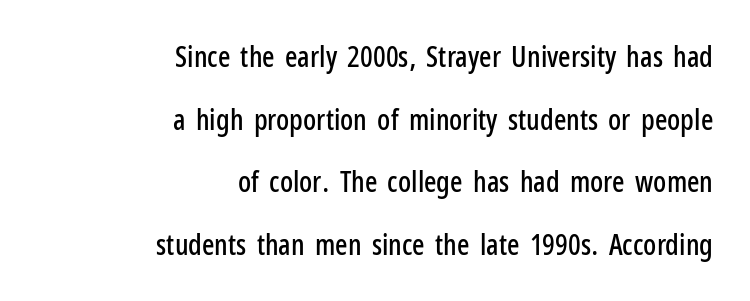
{"serif": "no", "italic": "no", "width": "condensed", "stroke_contrast": "low", "x_height": "medium", "monospaced": "no", "underline": "no", "align": "right", "line_spacing": "loose", "line_spacing_ratio": 2.16, "letter_spacing": "normal", "letter_spacing_em": 0.0, "glyph_px": 29}
